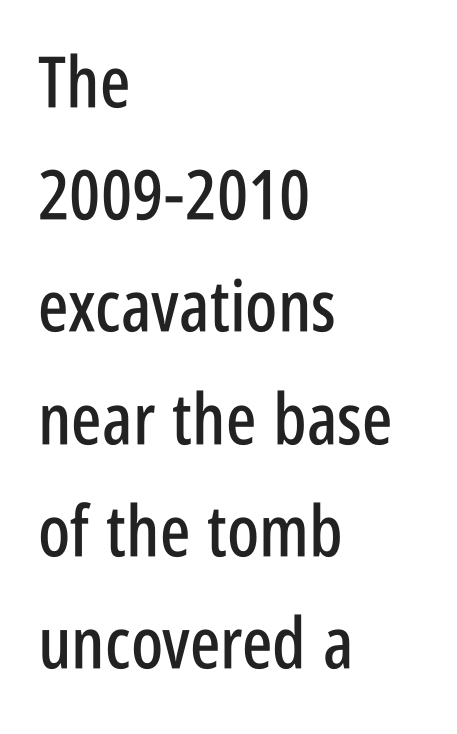
This sample uses an upright cut, with every glyph sitting square on the baseline. Glyph-to-glyph distance matches everyday printed text. Clear beneath every line of the passage. One glance says typical: line gaps are just what's usual. The letters advance in unequal steps, a hallmark of proportional type. In CSS terms this would be text-align: left.
